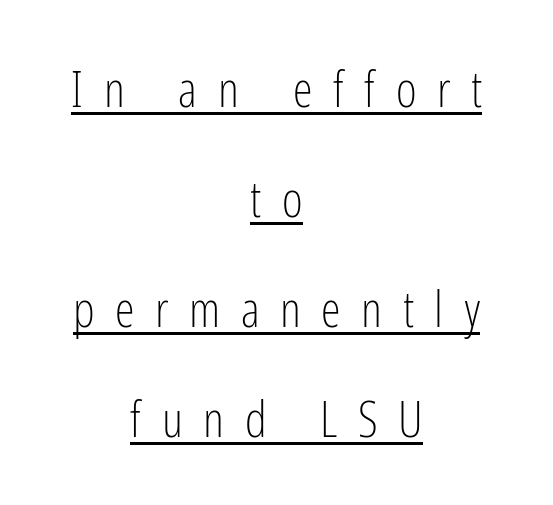
{"serif": "no", "italic": "no", "bold": "no", "weight": "light", "width": "condensed", "stroke_contrast": "low", "x_height": "medium", "monospaced": "no", "underline": "yes", "align": "center", "line_spacing": "loose", "line_spacing_ratio": 2.2, "letter_spacing": "wide", "letter_spacing_em": 0.41, "glyph_px": 50}
